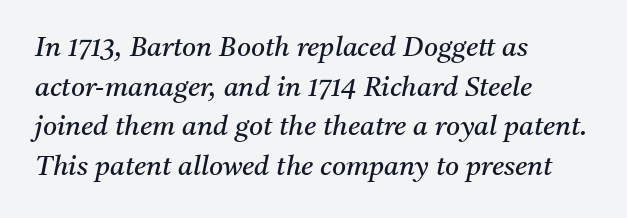
Q: Is the text bold? A: No.
Q: Is the text italic (slanted)? A: Yes, it leans right by about 11 degrees.
Q: Is the text underlined? A: No.
Q: How is the paragraph aligned? A: Left-aligned.
Q: Is the spacing between letters normal or unusually wide? A: Normal.
Q: Is the spacing between lines tight, normal or loose? A: Normal.
